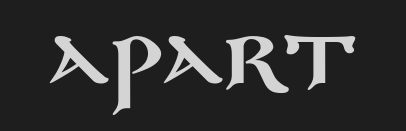
Q: Is the text italic (slanted)? A: No, it is upright.
Q: Is the typeface a serif or a sans-serif typeface? A: Sans-serif.
Q: Is the text underlined? A: No.
Q: Is the spacing between letters normal or unusually wide? A: Normal.
Q: Width (condensed, normal, or wide)? A: Wide.
Q: Stroke contrast? A: Medium.
Q: x-height? A: Large.
Q: Monospaced? A: No.
